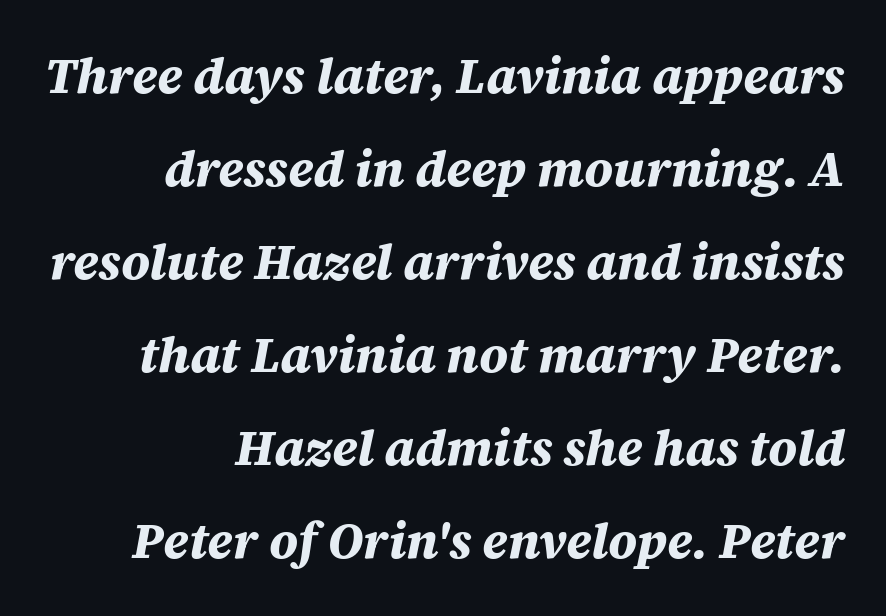
{"italic": "yes", "lean": "right", "slant_degrees": 12, "bold": "yes", "weight": "bold", "width": "normal", "stroke_contrast": "medium", "x_height": "large", "monospaced": "no", "underline": "no", "align": "right", "line_spacing_ratio": 1.86, "letter_spacing": "normal", "letter_spacing_em": 0.0, "glyph_px": 50}
